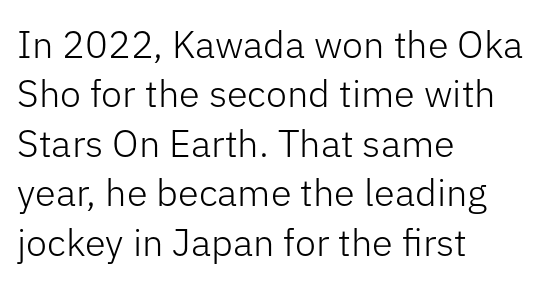
The vertical gap from one line to the next is medium. This reads as an unemphasized weight, regular at the heaviest. Is this a fixed-width face? No — the glyphs have proportional, varying widths. These lines keep a tight, regular rhythm from letter to letter. Does the type have serifs? No, each stem ends abruptly.
